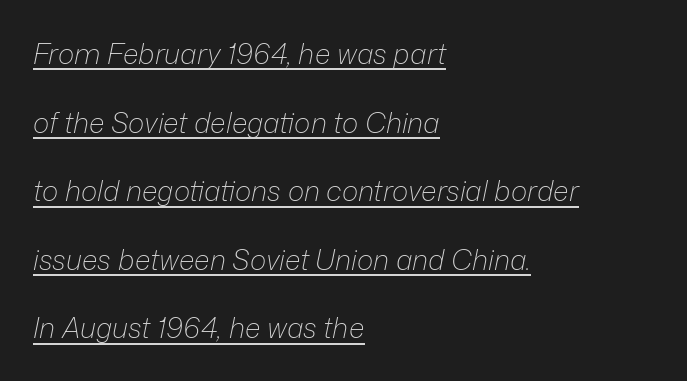
The image shows 28 px light type, italic (leaning right); set left-aligned, loose line spacing (2.45x), normal letter spacing, underlined; low stroke contrast and a medium x-height.
